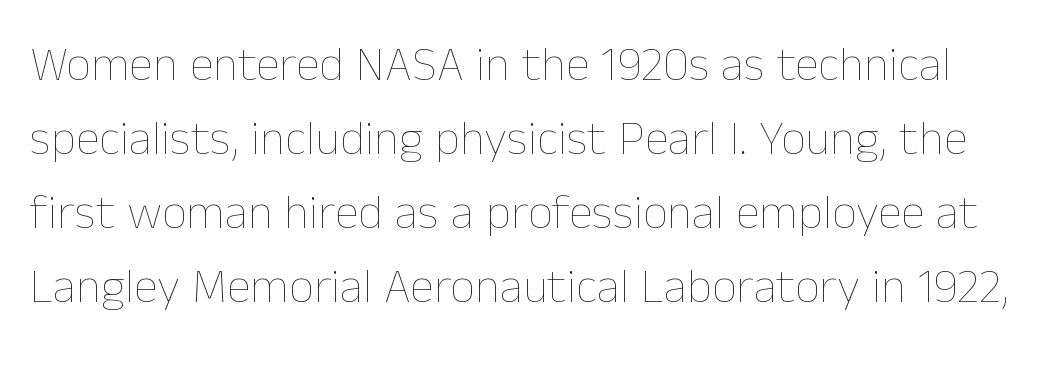
{"italic": "no", "bold": "no", "weight": "thin", "width": "normal", "stroke_contrast": "low", "x_height": "medium", "monospaced": "no", "underline": "no", "line_spacing": "normal", "line_spacing_ratio": 1.51, "letter_spacing": "normal", "letter_spacing_em": 0.0, "glyph_px": 49}
